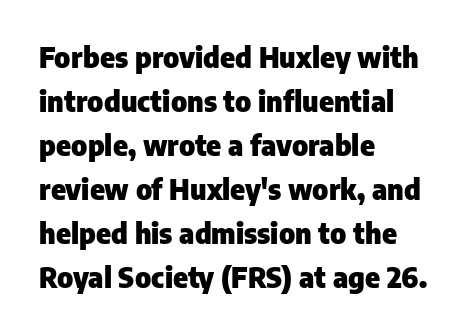
{"serif": "no", "italic": "no", "bold": "yes", "weight": "heavy", "width": "normal", "stroke_contrast": "low", "x_height": "medium", "monospaced": "no", "underline": "no", "align": "left", "line_spacing": "normal", "line_spacing_ratio": 1.57, "letter_spacing": "normal", "letter_spacing_em": 0.0, "glyph_px": 28}
